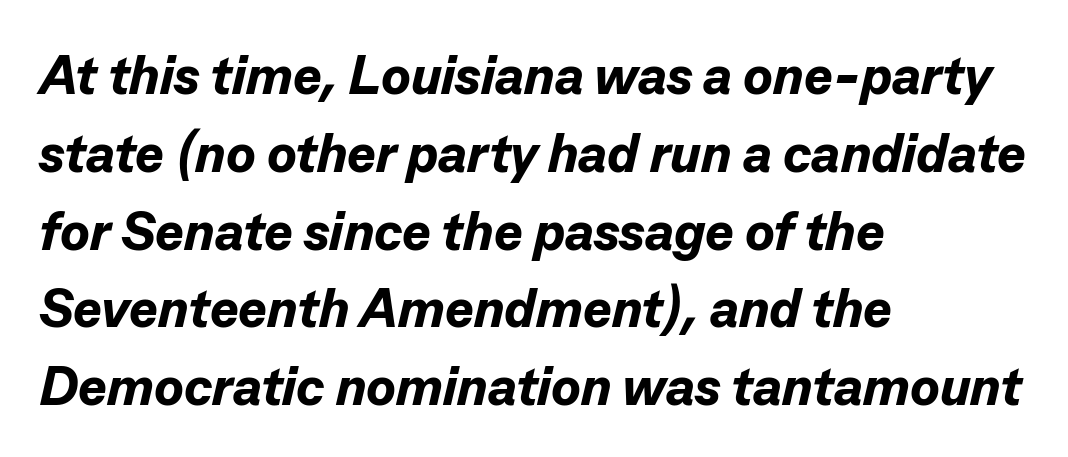
{"italic": "yes", "lean": "right", "slant_degrees": 13, "bold": "yes", "weight": "bold", "width": "normal", "stroke_contrast": "low", "x_height": "medium", "monospaced": "no", "underline": "no", "align": "left", "line_spacing": "normal", "line_spacing_ratio": 1.44, "letter_spacing": "normal", "letter_spacing_em": 0.0, "glyph_px": 54}
